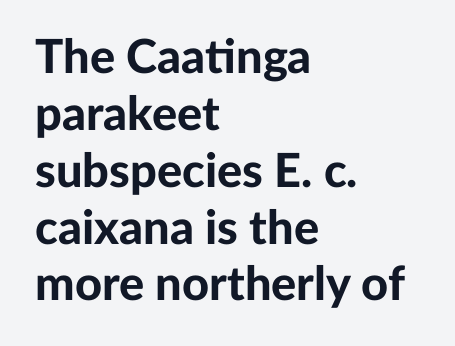
The image shows 47 px bold sans-serif type, upright; set left-aligned, line spacing 1.21x, normal letter spacing, not underlined; low stroke contrast and a medium x-height.
